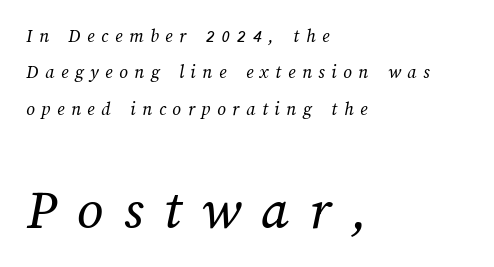
{"bold": "no", "weight": "regular", "width": "normal", "stroke_contrast": "medium", "x_height": "medium", "monospaced": "no", "underline": "no", "align": "left", "line_spacing": "loose", "line_spacing_ratio": 1.91, "letter_spacing": "wide", "letter_spacing_em": 0.35, "larger_block": "second", "size_ratio": 3.05, "glyph_px": 58}
